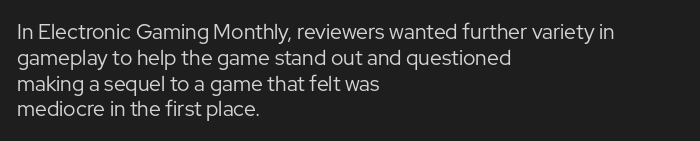
The image shows 21 px text type, upright; set left-aligned, line spacing 1.23x, normal letter spacing, not underlined.
